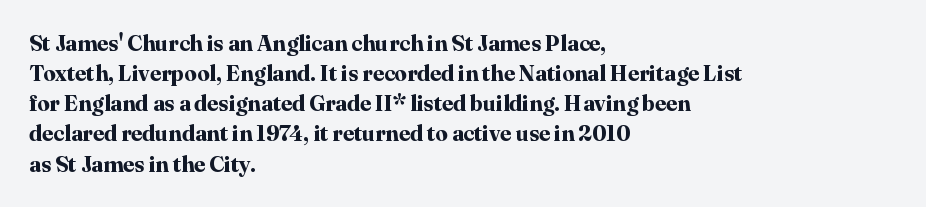
The image shows 22 px bold type, upright; set left-aligned, normal line spacing (1.37x), normal letter spacing, not underlined.
